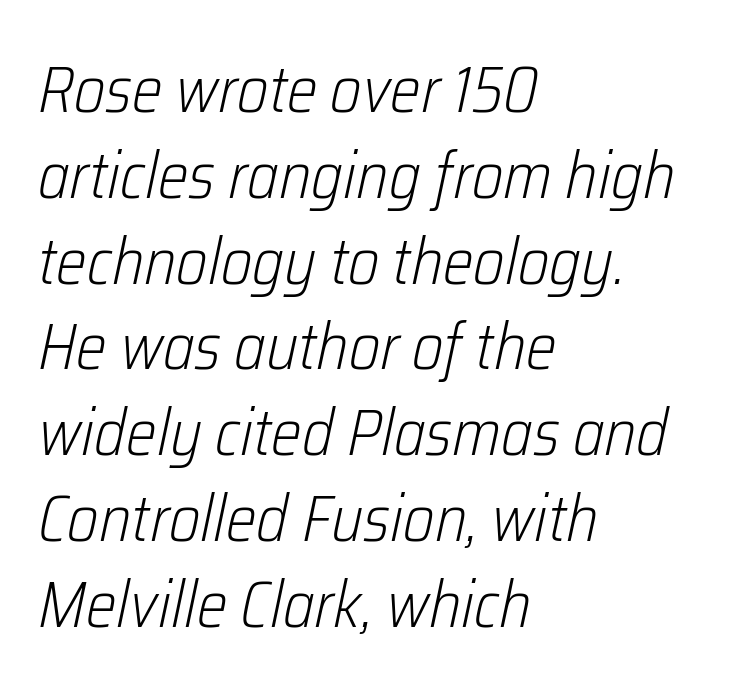
The image shows 65 px light, condensed type, italic (leaning right); set left-aligned, normal line spacing (1.32x), normal letter spacing, not underlined; low stroke contrast and a medium x-height.
